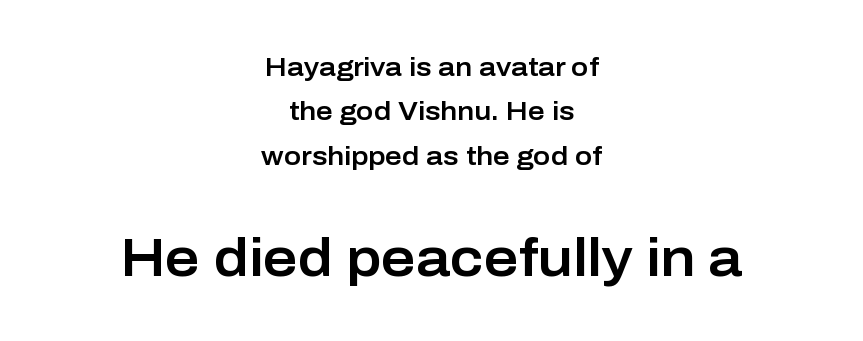
{"serif": "no", "italic": "no", "width": "normal", "stroke_contrast": "low", "x_height": "medium", "monospaced": "no", "underline": "no", "align": "center", "line_spacing_ratio": 1.71, "letter_spacing": "normal", "letter_spacing_em": 0.0, "larger_block": "second", "size_ratio": 2.04, "glyph_px": 53}
